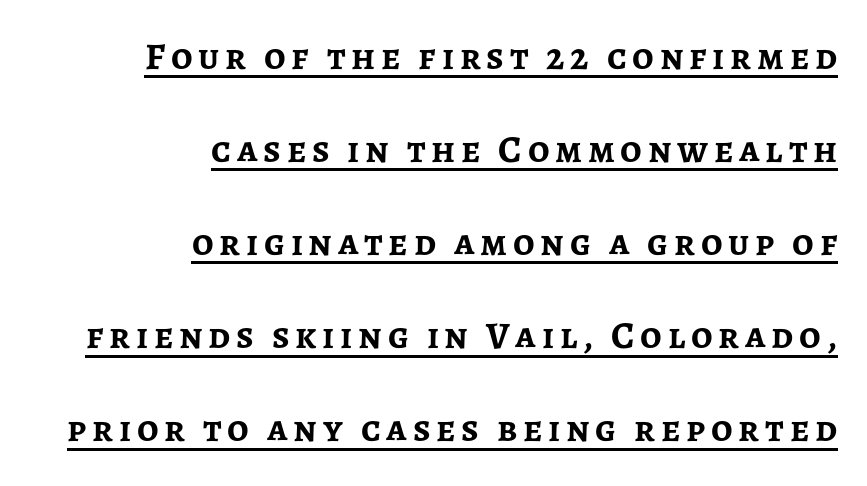
{"serif": "no", "italic": "no", "bold": "yes", "weight": "semibold", "width": "normal", "stroke_contrast": "low", "x_height": "medium", "monospaced": "no", "underline": "yes", "align": "right", "line_spacing": "loose", "line_spacing_ratio": 2.45, "glyph_px": 38}
